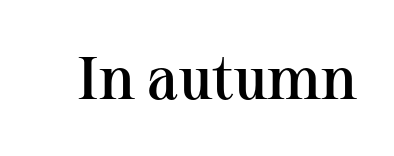
The text was rendered using a seriffed face with decorative stroke endings. Ordinary non-slanted type is in use. These lines are rendered in a variable-pitch font. A fair bit of extra ink — the face is semibold, not bold.
